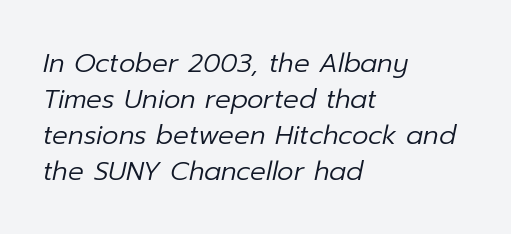
Q: Is the text bold? A: No.
Q: Is the text italic (slanted)? A: Yes, it leans right by about 12 degrees.
Q: Is the text underlined? A: No.
Q: How is the paragraph aligned? A: Left-aligned.
Q: Is the spacing between letters normal or unusually wide? A: Normal.
Q: Is the spacing between lines tight, normal or loose? A: Normal.
